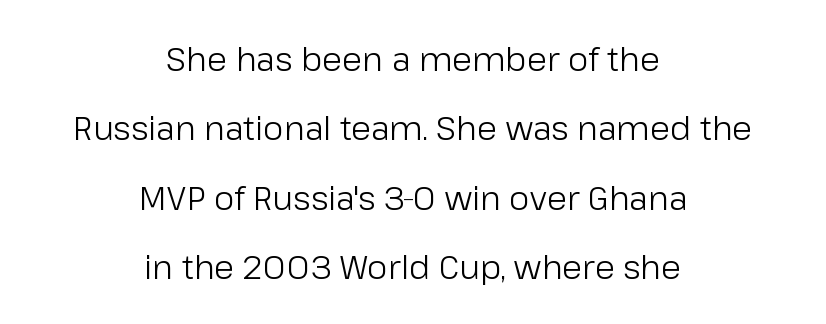
Q: Is the text bold? A: No.
Q: Is the text italic (slanted)? A: No, it is upright.
Q: Is the typeface a serif or a sans-serif typeface? A: Sans-serif.
Q: Is the text underlined? A: No.
Q: How is the paragraph aligned? A: Centered.
Q: Is the spacing between letters normal or unusually wide? A: Normal.
Q: Is the spacing between lines tight, normal or loose? A: Loose.
Q: Width (condensed, normal, or wide)? A: Normal.
Q: Stroke contrast? A: Low.
Q: x-height? A: Medium.
Q: Monospaced? A: No.
